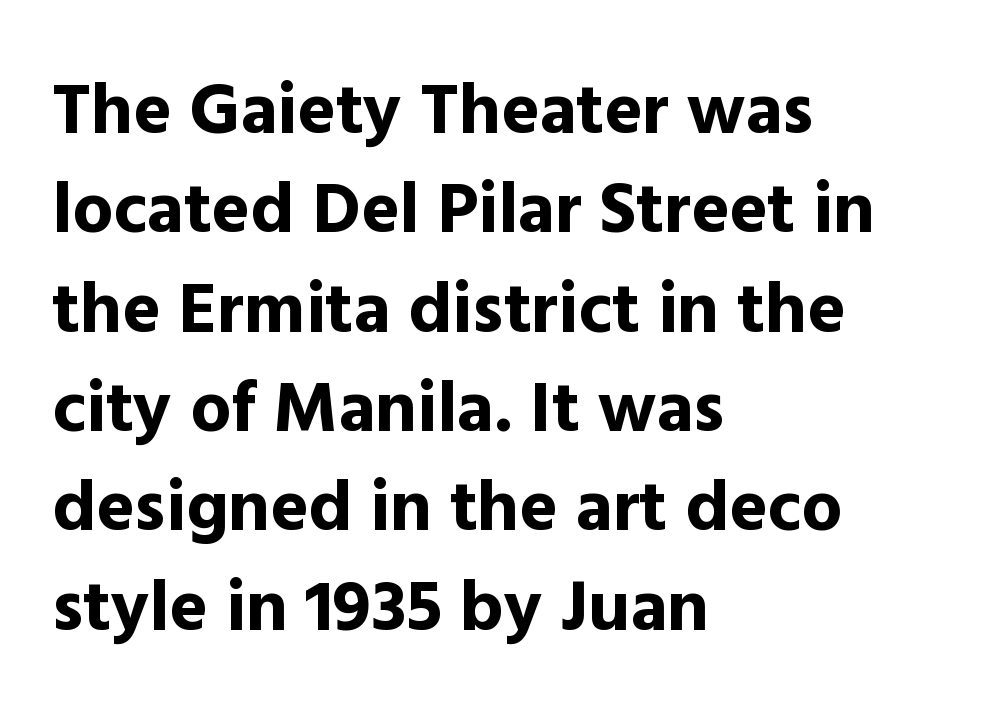
{"serif": "no", "italic": "no", "bold": "yes", "weight": "bold", "width": "normal", "x_height": "medium", "monospaced": "no", "underline": "no", "align": "left", "line_spacing": "normal", "line_spacing_ratio": 1.38, "letter_spacing": "normal", "letter_spacing_em": 0.0, "glyph_px": 72}
